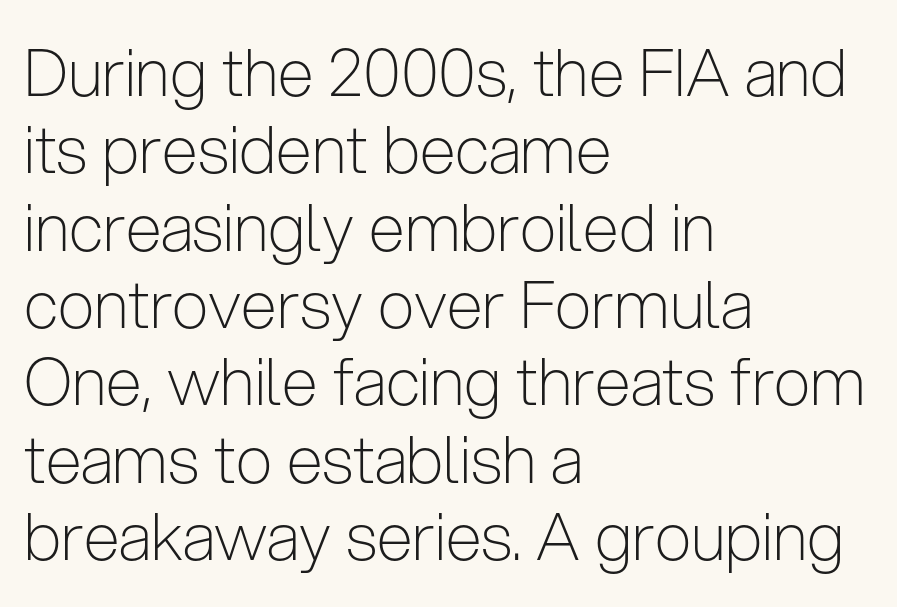
The image shows 65 px light, condensed sans-serif type, upright; set left-aligned, line spacing 1.19x, normal letter spacing, not underlined; low stroke contrast and a medium x-height.
